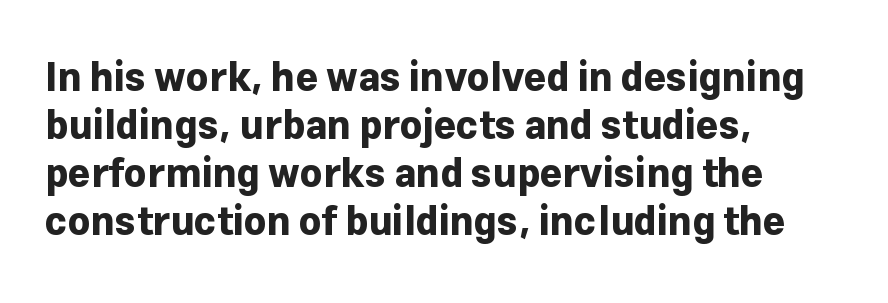
Has an underline been added? It has not. This sample has the flowing, uneven cadence of proportional lettering. Designer's note — italics off, roman on. Students, this is bold: see how much ink each stroke carries. Look at the bottom of the vertical strokes: they stop flat, with no serifs. The compositor pushed each line to the left boundary.
